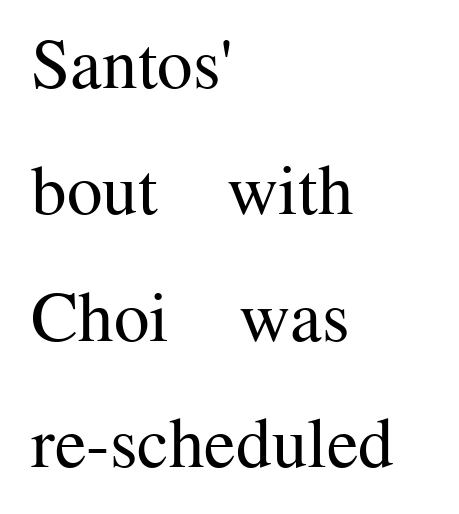
Q: Is the text bold? A: No.
Q: Is the text italic (slanted)? A: No, it is upright.
Q: Is the typeface a serif or a sans-serif typeface? A: Serif.
Q: Is the text underlined? A: No.
Q: How is the paragraph aligned? A: Left-aligned.
Q: Is the spacing between letters normal or unusually wide? A: Normal.
Q: Width (condensed, normal, or wide)? A: Normal.
Q: Stroke contrast? A: Medium.
Q: x-height? A: Medium.
Q: Monospaced? A: No.
